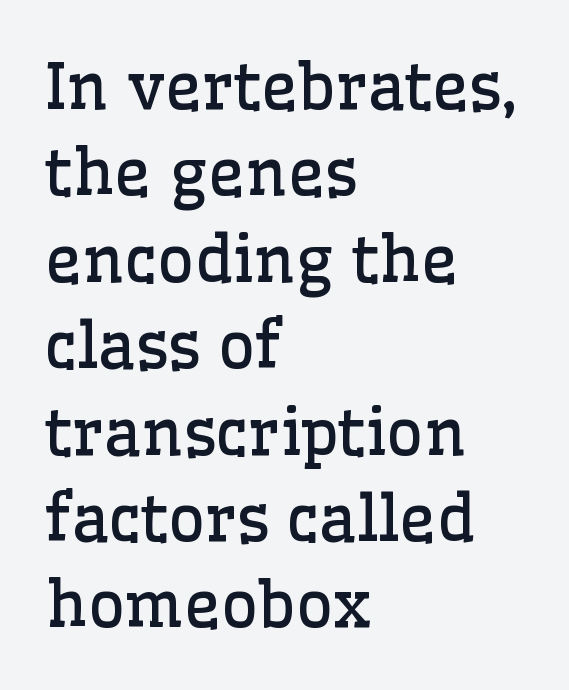
{"serif": "yes", "italic": "no", "bold": "no", "weight": "regular", "width": "normal", "stroke_contrast": "low", "x_height": "medium", "monospaced": "no", "underline": "no", "align": "left", "line_spacing": "normal", "line_spacing_ratio": 1.35, "letter_spacing": "normal", "letter_spacing_em": 0.0, "glyph_px": 64}
